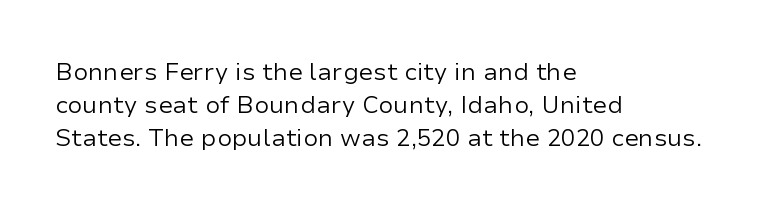
Q: Is the text bold? A: No.
Q: Is the text italic (slanted)? A: No, it is upright.
Q: Is the text underlined? A: No.
Q: How is the paragraph aligned? A: Left-aligned.
Q: Is the spacing between letters normal or unusually wide? A: Normal.
Q: Is the spacing between lines tight, normal or loose? A: Normal.
